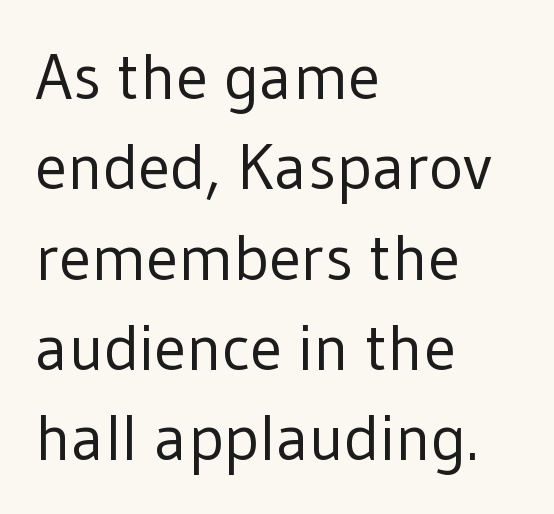
Q: Is the text bold? A: No.
Q: Is the text italic (slanted)? A: No, it is upright.
Q: Is the typeface a serif or a sans-serif typeface? A: Sans-serif.
Q: Is the text underlined? A: No.
Q: How is the paragraph aligned? A: Left-aligned.
Q: Is the spacing between letters normal or unusually wide? A: Normal.
Q: Is the spacing between lines tight, normal or loose? A: Normal.
Q: Width (condensed, normal, or wide)? A: Normal.
Q: Stroke contrast? A: Low.
Q: x-height? A: Medium.
Q: Monospaced? A: No.
